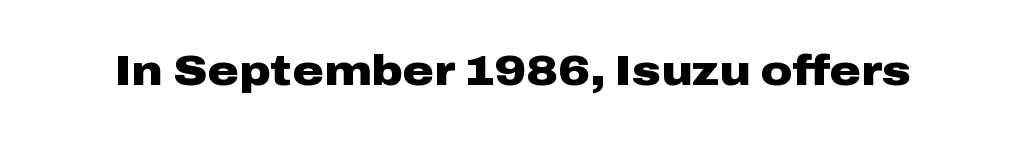
The image shows 43 px heavy, wide sans-serif type, upright; set normal letter spacing, not underlined; low stroke contrast and a medium x-height.
